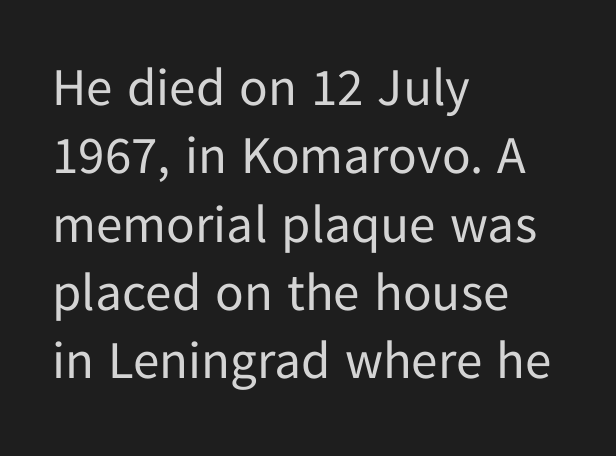
Unlike italic type, these characters show no tilt at all. Nope, no serifs anywhere on these letters. The space directly below the letters is spotless. Spacing verdict: proportional, widths tailored to each character.
